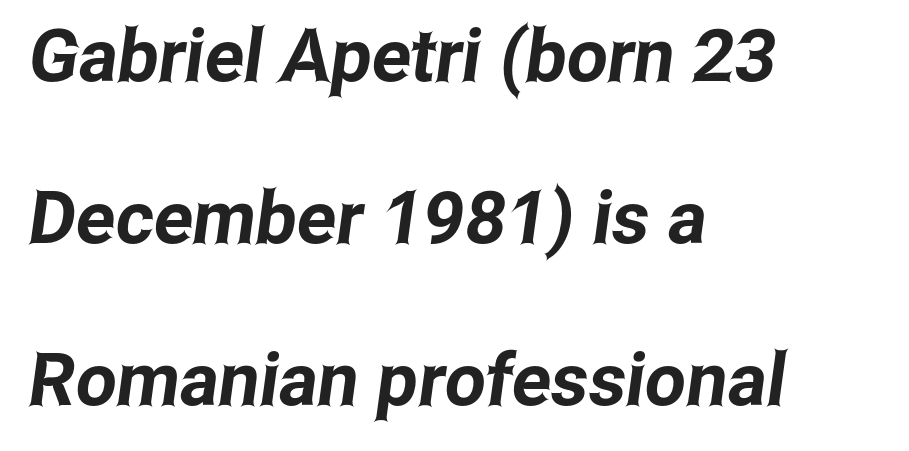
The image shows 73 px condensed sans-serif type; set left-aligned, loose line spacing (2.22x), normal letter spacing, not underlined; low stroke contrast and a medium x-height.
